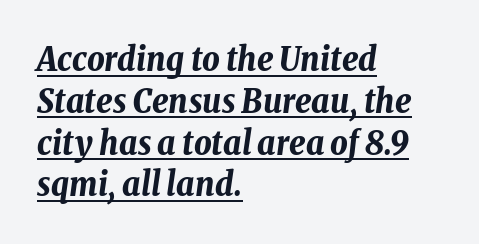
The image shows 34 px bold, condensed type, italic (leaning right); set left-aligned, line spacing 1.23x, normal letter spacing, underlined; low stroke contrast and a medium x-height.
